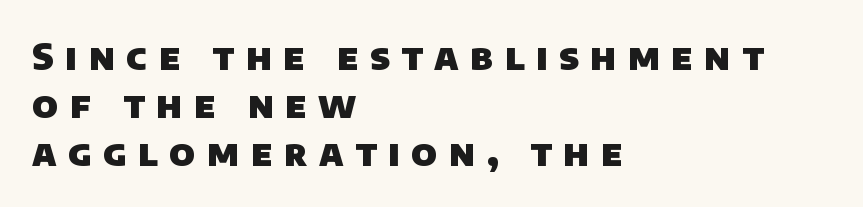
The area under the type is left untouched. Which margin do the lines hug? The left one — the right edge is uneven. Summary of vertical rhythm: regular, with standard interline spacing. Character widths vary here, with narrow letters taking less room than wide ones. Set as a true bold cut, around the 700 mark.
